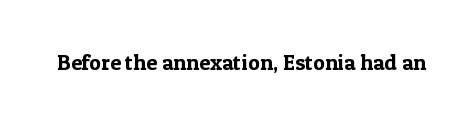
The image shows 22 px text type, upright; set normal letter spacing, not underlined.
